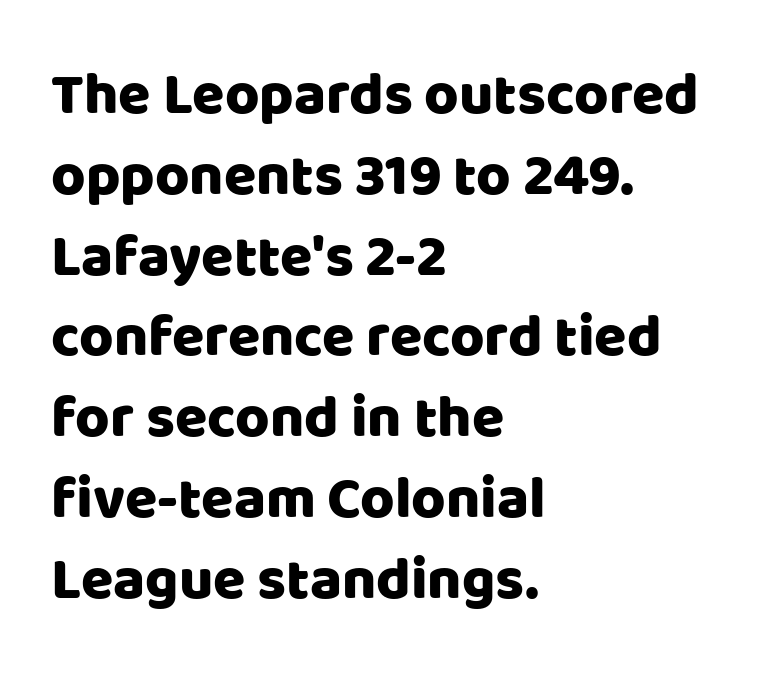
The image shows 59 px sans-serif type, upright; set left-aligned, normal line spacing (1.37x), normal letter spacing, not underlined; low stroke contrast and a large x-height.
